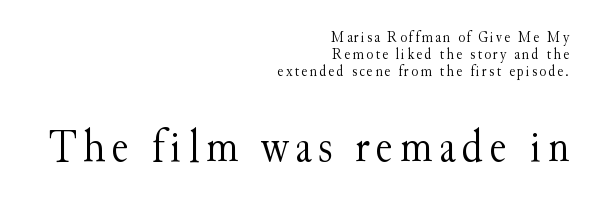
Q: Is the text bold? A: No.
Q: Is the text italic (slanted)? A: No, it is upright.
Q: Is the typeface a serif or a sans-serif typeface? A: Serif.
Q: Is the text underlined? A: No.
Q: How is the paragraph aligned? A: Right-aligned.
Q: Is the spacing between lines tight, normal or loose? A: Tight.
Q: Which block of text is set in a larger size, the first (top) or the second (bottom)? A: The second (bottom) one.
Q: Width (condensed, normal, or wide)? A: Normal.
Q: Stroke contrast? A: Medium.
Q: x-height? A: Small.
Q: Monospaced? A: No.
